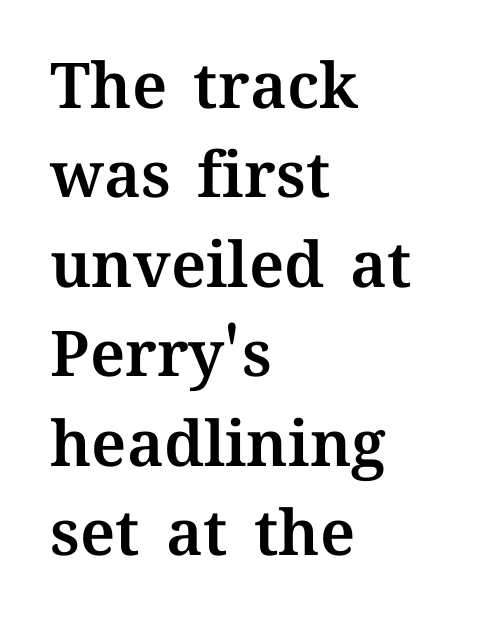
Q: Is the text italic (slanted)? A: No, it is upright.
Q: Is the text underlined? A: No.
Q: How is the paragraph aligned? A: Left-aligned.
Q: Is the spacing between letters normal or unusually wide? A: Normal.
Q: Is the spacing between lines tight, normal or loose? A: Normal.
Q: Width (condensed, normal, or wide)? A: Normal.
Q: Stroke contrast? A: Medium.
Q: x-height? A: Medium.
Q: Monospaced? A: No.
